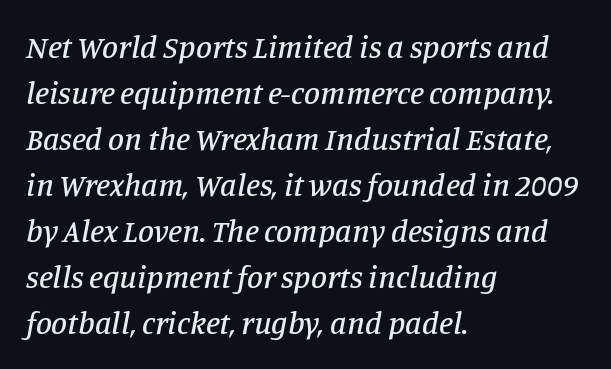
Horizontal alignment here is leftward, the default for most running prose. Regarding leading, the lines here are spaced in the standard way. Serif or sans? Serif — the stroke terminals have little feet. Do the characters align in a grid? No, the font is proportional.
